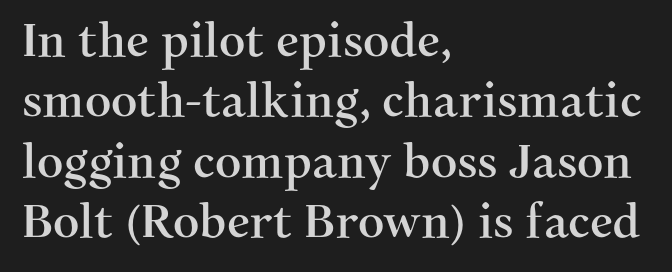
Q: Is the text italic (slanted)? A: No, it is upright.
Q: Is the typeface a serif or a sans-serif typeface? A: Serif.
Q: Is the text underlined? A: No.
Q: How is the paragraph aligned? A: Left-aligned.
Q: Is the spacing between letters normal or unusually wide? A: Normal.
Q: Is the spacing between lines tight, normal or loose? A: Normal.
Q: Width (condensed, normal, or wide)? A: Normal.
Q: Stroke contrast? A: Medium.
Q: x-height? A: Medium.
Q: Monospaced? A: No.
